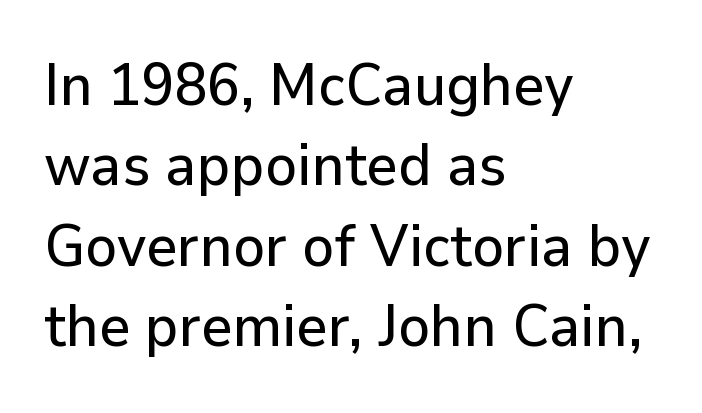
Q: Is the text italic (slanted)? A: No, it is upright.
Q: Is the typeface a serif or a sans-serif typeface? A: Sans-serif.
Q: Is the text underlined? A: No.
Q: How is the paragraph aligned? A: Left-aligned.
Q: Is the spacing between letters normal or unusually wide? A: Normal.
Q: Is the spacing between lines tight, normal or loose? A: Normal.
Q: Width (condensed, normal, or wide)? A: Normal.
Q: Stroke contrast? A: Low.
Q: x-height? A: Medium.
Q: Monospaced? A: No.
